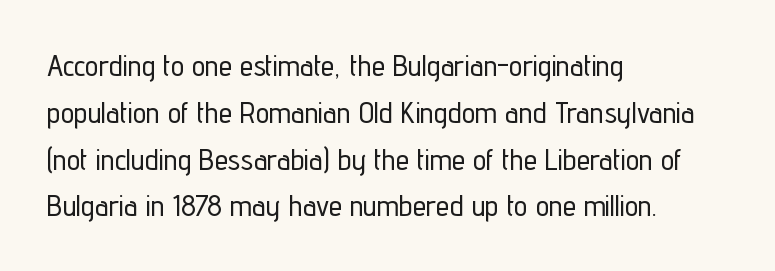
The image shows 30 px condensed sans-serif type, upright; set left-aligned, normal line spacing (1.56x), normal letter spacing, not underlined; low stroke contrast and a medium x-height.
